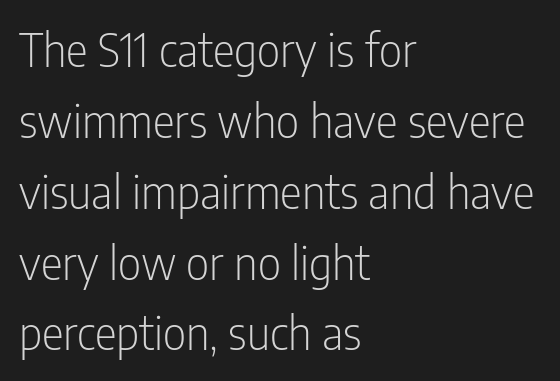
Q: Is the text bold? A: No.
Q: Is the text italic (slanted)? A: No, it is upright.
Q: Is the typeface a serif or a sans-serif typeface? A: Sans-serif.
Q: Is the text underlined? A: No.
Q: How is the paragraph aligned? A: Left-aligned.
Q: Is the spacing between letters normal or unusually wide? A: Normal.
Q: Is the spacing between lines tight, normal or loose? A: Normal.
Q: Width (condensed, normal, or wide)? A: Condensed.
Q: Stroke contrast? A: Low.
Q: x-height? A: Medium.
Q: Monospaced? A: No.
